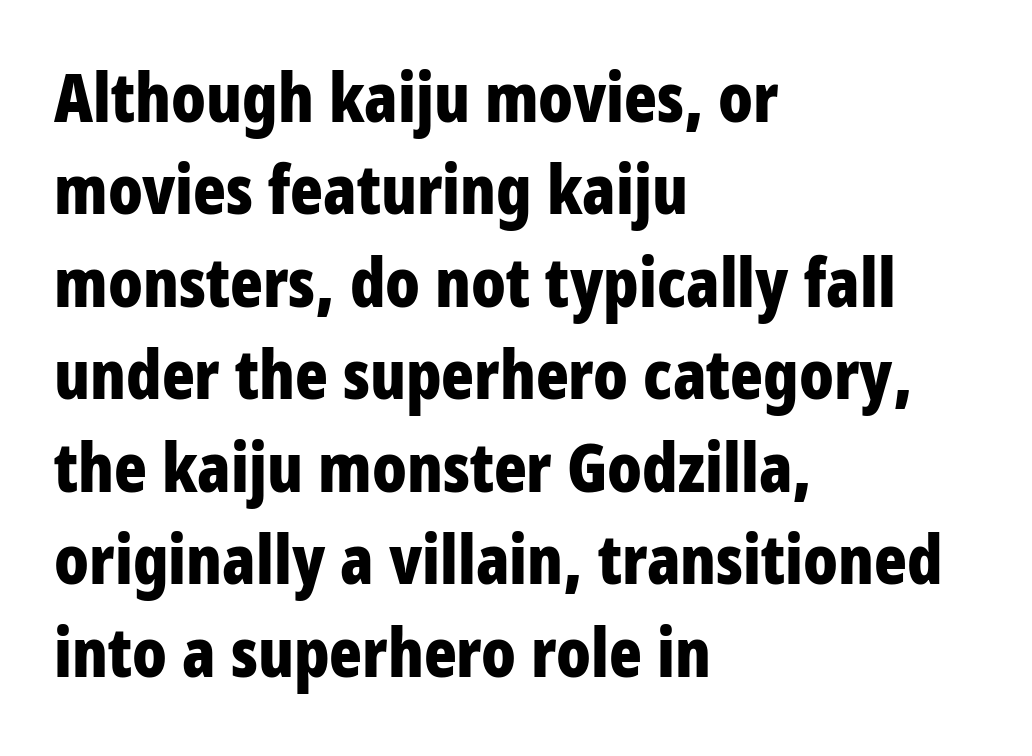
{"serif": "no", "italic": "no", "bold": "yes", "weight": "bold", "width": "condensed", "stroke_contrast": "low", "x_height": "large", "monospaced": "no", "underline": "no", "align": "left", "line_spacing": "normal", "line_spacing_ratio": 1.36, "letter_spacing": "normal", "letter_spacing_em": 0.0, "glyph_px": 68}
